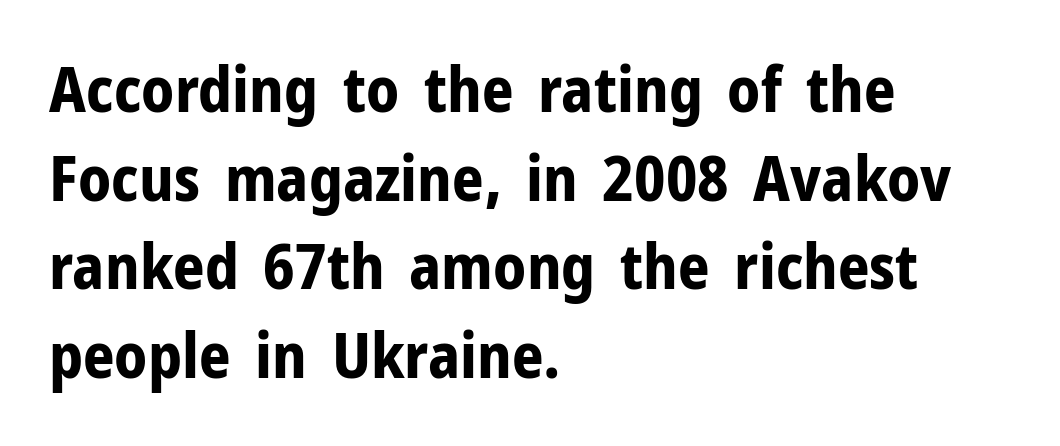
The image shows 62 px bold sans-serif type, upright; set left-aligned, normal line spacing (1.43x), normal letter spacing, not underlined; low stroke contrast and a medium x-height.
